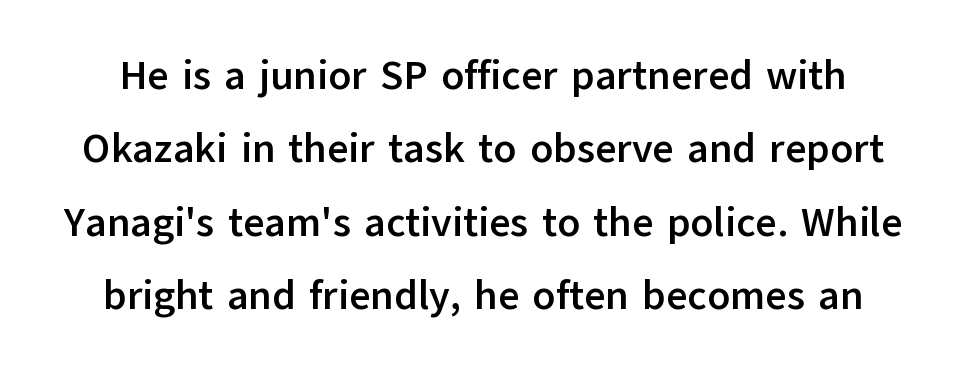
Q: Is the text bold? A: Yes.
Q: Is the text italic (slanted)? A: No, it is upright.
Q: Is the typeface a serif or a sans-serif typeface? A: Sans-serif.
Q: Is the text underlined? A: No.
Q: Is the spacing between letters normal or unusually wide? A: Normal.
Q: Width (condensed, normal, or wide)? A: Normal.
Q: Stroke contrast? A: Low.
Q: x-height? A: Medium.
Q: Monospaced? A: No.
